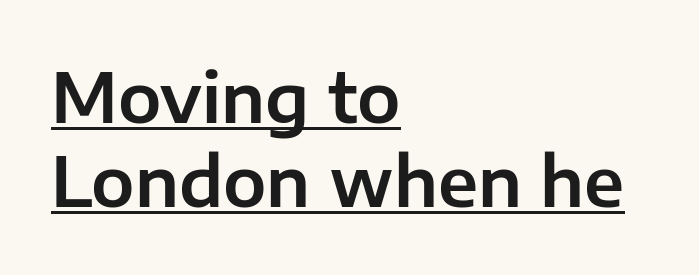
{"serif": "no", "italic": "no", "width": "normal", "stroke_contrast": "low", "x_height": "medium", "monospaced": "no", "underline": "yes", "align": "left", "line_spacing_ratio": 1.22, "letter_spacing": "normal", "letter_spacing_em": 0.0, "glyph_px": 69}
